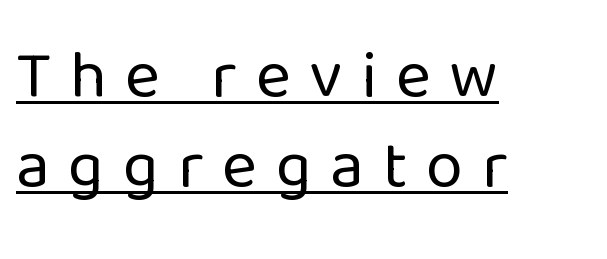
Q: Is the text bold? A: No.
Q: Is the text italic (slanted)? A: No, it is upright.
Q: Is the typeface a serif or a sans-serif typeface? A: Sans-serif.
Q: Is the text underlined? A: Yes.
Q: How is the paragraph aligned? A: Left-aligned.
Q: Is the spacing between letters normal or unusually wide? A: Unusually wide.
Q: Is the spacing between lines tight, normal or loose? A: Normal.
Q: Width (condensed, normal, or wide)? A: Normal.
Q: Stroke contrast? A: Low.
Q: x-height? A: Medium.
Q: Monospaced? A: No.
